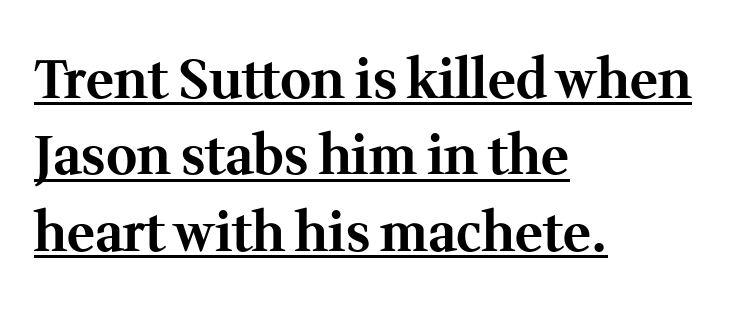
{"serif": "yes", "italic": "no", "bold": "yes", "weight": "bold", "width": "normal", "stroke_contrast": "medium", "x_height": "medium", "monospaced": "no", "underline": "yes", "align": "left", "line_spacing": "normal", "line_spacing_ratio": 1.44, "letter_spacing": "normal", "letter_spacing_em": 0.0, "glyph_px": 53}
